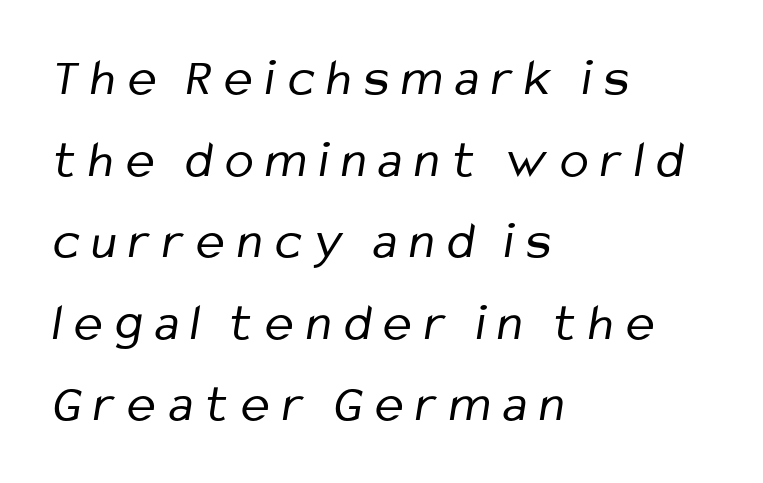
The image shows 53 px regular-weight, condensed sans-serif type; set left-aligned, normal line spacing (1.54x), unusually wide letter spacing (+0.24 em), not underlined; low stroke contrast and a medium x-height.
